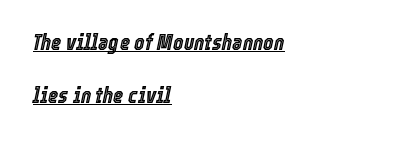
This sample is left-justified, so line endings fall wherever the words run out. Nothing unusual about the tracking: characters are spaced as the font intends. This rendering features underlined lettering. The typography opts for an oblique posture over an upright one.
